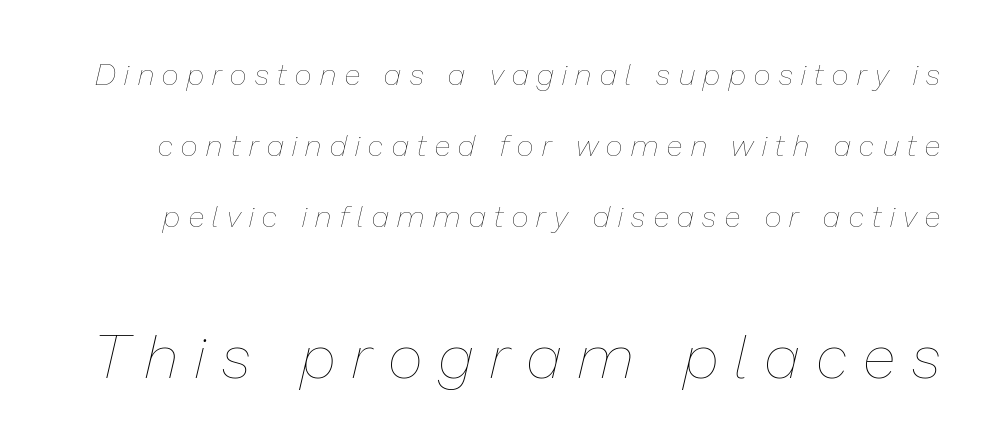
The image shows 61 px thin type, italic (leaning right); set loose line spacing (2.36x), unusually wide letter spacing (+0.29 em), not underlined; the second (bottom) block is 2.03x larger; low stroke contrast and a medium x-height.
